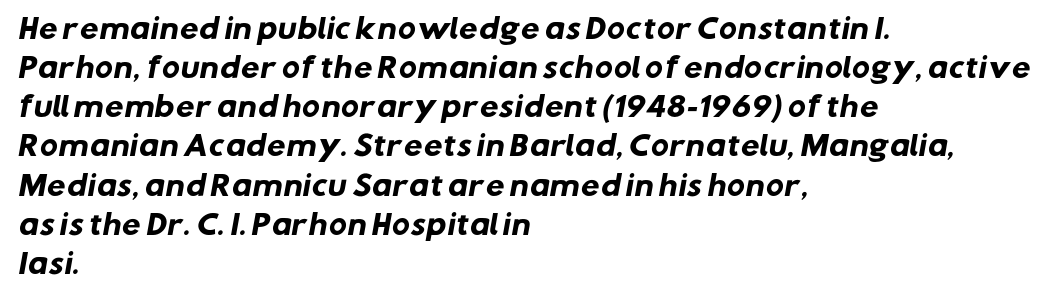
In terms of leading, this rendering sits right in the middle. Has an underline been added? It has not. In terms of weight, the rendering is a true, heavy bold. Each word holds together tightly as a unit, with standard inter-letter gaps.
